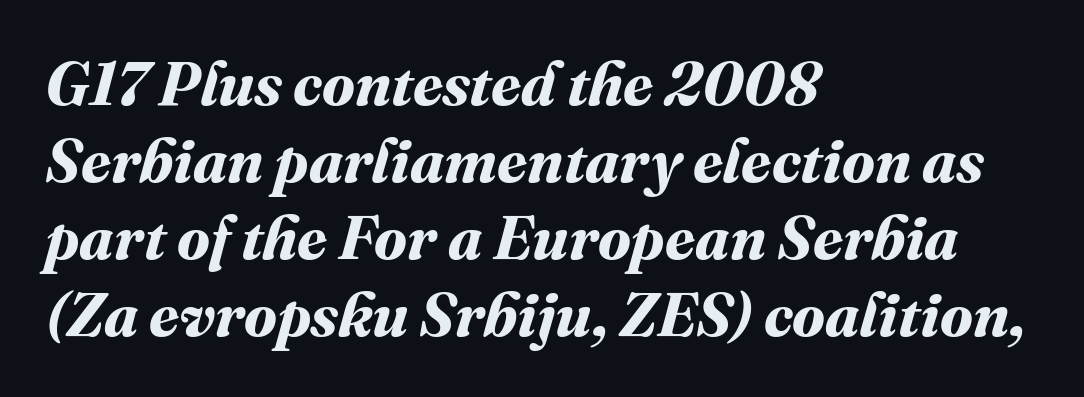
The foot of each line stays bare and open. Character widths vary here, with narrow letters taking less room than wide ones. Thick stems and heavy bowls — unmistakably bold. The letters sit at their default tracking, neither squeezed nor spread. Which margin do the lines hug? The left one — the right edge is uneven. The line-height multiplier appears to be the usual default.
